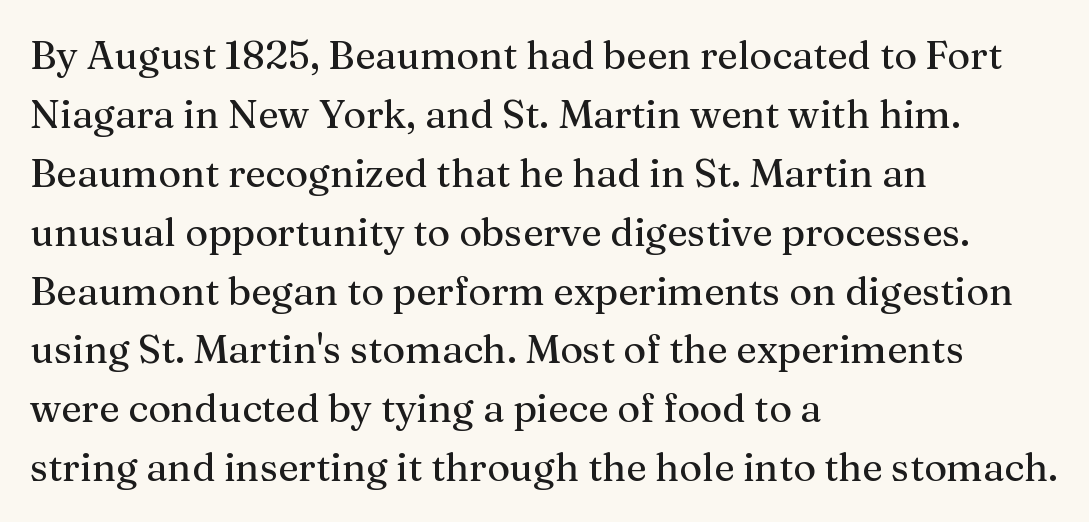
The image shows 39 px serif type, upright; set left-aligned, normal line spacing (1.51x), normal letter spacing, not underlined; medium stroke contrast and a medium x-height.
